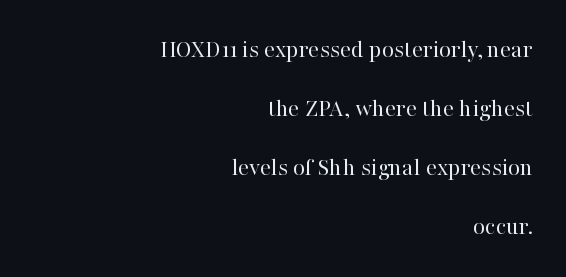
{"italic": "no", "bold": "no", "underline": "no", "align": "right", "line_spacing": "loose", "line_spacing_ratio": 2.27, "letter_spacing": "normal", "letter_spacing_em": 0.0, "glyph_px": 26}
